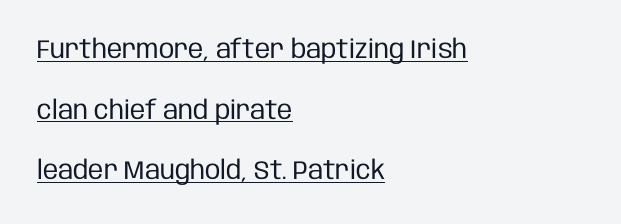
{"italic": "no", "bold": "no", "underline": "yes", "align": "left", "line_spacing": "loose", "line_spacing_ratio": 2.33, "letter_spacing": "normal", "letter_spacing_em": 0.0, "glyph_px": 26}
